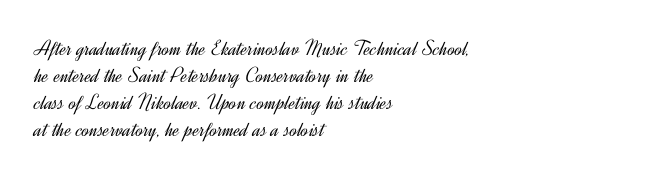
Honestly, the letter spacing is just normal — you wouldn't notice it. A student would call this left alignment; a typographer would say flush left, rag right. The font sits on the lighter half of the weight spectrum, regular included. Just letters on the line, the space beneath them empty.
